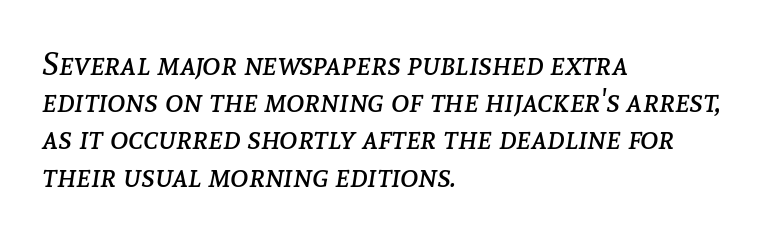
Q: Is the text bold? A: No.
Q: Is the text italic (slanted)? A: Yes, it leans right by about 8 degrees.
Q: Is the text underlined? A: No.
Q: How is the paragraph aligned? A: Left-aligned.
Q: Is the spacing between letters normal or unusually wide? A: Normal.
Q: Width (condensed, normal, or wide)? A: Normal.
Q: Stroke contrast? A: Low.
Q: x-height? A: Medium.
Q: Monospaced? A: No.
